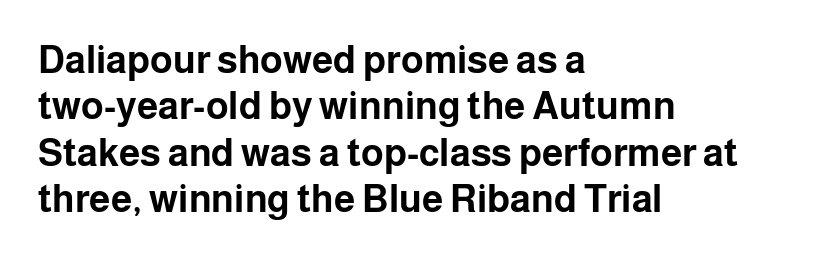
Q: Is the text bold? A: Yes.
Q: Is the text italic (slanted)? A: No, it is upright.
Q: Is the typeface a serif or a sans-serif typeface? A: Sans-serif.
Q: Is the text underlined? A: No.
Q: How is the paragraph aligned? A: Left-aligned.
Q: Is the spacing between letters normal or unusually wide? A: Normal.
Q: Width (condensed, normal, or wide)? A: Normal.
Q: Stroke contrast? A: Low.
Q: x-height? A: Medium.
Q: Monospaced? A: No.
